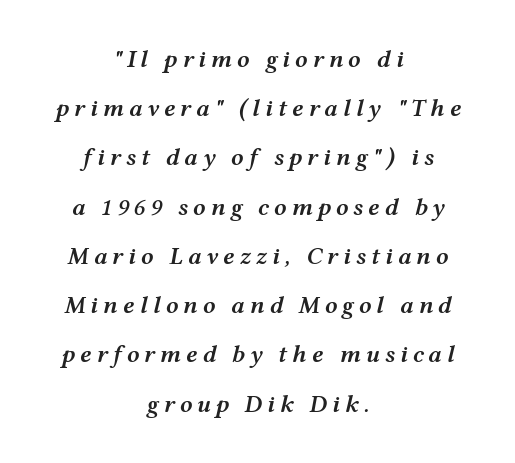
{"italic": "yes", "lean": "right", "slant_degrees": 12, "bold": "semi", "underline": "no", "align": "center", "line_spacing": "loose", "line_spacing_ratio": 1.97, "glyph_px": 25}
